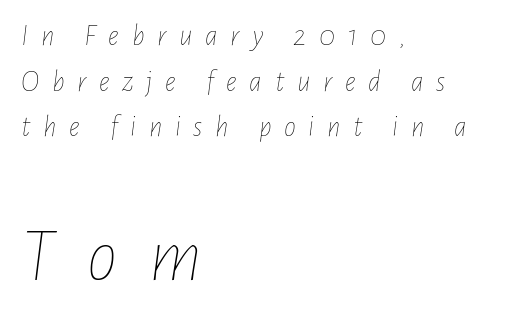
Q: Is the text bold? A: No.
Q: Is the text italic (slanted)? A: Yes, it leans right by about 7 degrees.
Q: Is the text underlined? A: No.
Q: How is the paragraph aligned? A: Left-aligned.
Q: Is the spacing between letters normal or unusually wide? A: Unusually wide.
Q: Is the spacing between lines tight, normal or loose? A: Normal.
Q: Which block of text is set in a larger size, the first (top) or the second (bottom)? A: The second (bottom) one.
Q: Width (condensed, normal, or wide)? A: Condensed.
Q: Stroke contrast? A: Low.
Q: x-height? A: Medium.
Q: Monospaced? A: No.
